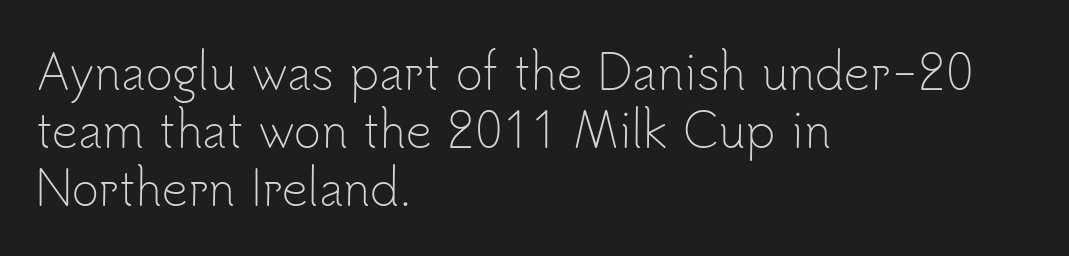
Q: Is the text bold? A: No.
Q: Is the text italic (slanted)? A: No, it is upright.
Q: Is the typeface a serif or a sans-serif typeface? A: Sans-serif.
Q: Is the text underlined? A: No.
Q: How is the paragraph aligned? A: Left-aligned.
Q: Is the spacing between letters normal or unusually wide? A: Normal.
Q: Is the spacing between lines tight, normal or loose? A: Normal.
Q: Width (condensed, normal, or wide)? A: Normal.
Q: Stroke contrast? A: Low.
Q: x-height? A: Small.
Q: Monospaced? A: No.
